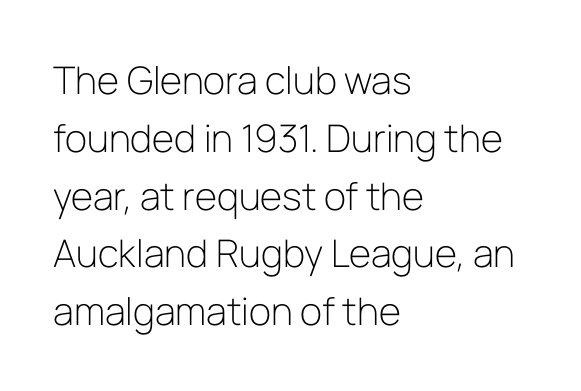
Q: Is the text bold? A: No.
Q: Is the text italic (slanted)? A: No, it is upright.
Q: Is the typeface a serif or a sans-serif typeface? A: Sans-serif.
Q: Is the text underlined? A: No.
Q: How is the paragraph aligned? A: Left-aligned.
Q: Is the spacing between letters normal or unusually wide? A: Normal.
Q: Is the spacing between lines tight, normal or loose? A: Normal.
Q: Width (condensed, normal, or wide)? A: Normal.
Q: Stroke contrast? A: Low.
Q: x-height? A: Medium.
Q: Monospaced? A: No.
